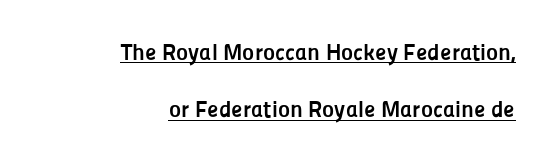
The image shows 23 px bold type, upright; set right-aligned, loose line spacing (2.5x), normal letter spacing, underlined.
